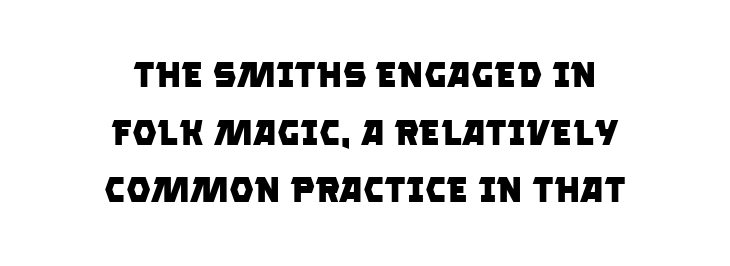
Heavy, bold letterforms. Honestly, there is no underline to notice here at all. The line-height multiplier appears to be the usual default. The paragraph has two soft edges and a firm central axis.
